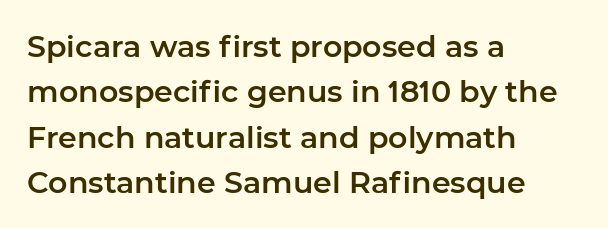
The image shows 30 px sans-serif type, upright; set left-aligned, normal line spacing (1.51x), normal letter spacing, not underlined; low stroke contrast and a medium x-height.
